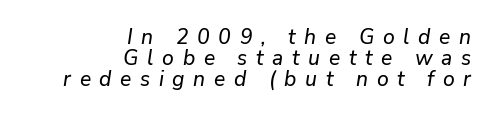
The zone under the glyphs is completely vacant. Rendered with sloped, italic letterforms. The face used here is rendered with a markedly widened letterfit. Vertical spacing — tight. Compared with a flush-left layout, this one pins lines to the opposite, right side.
